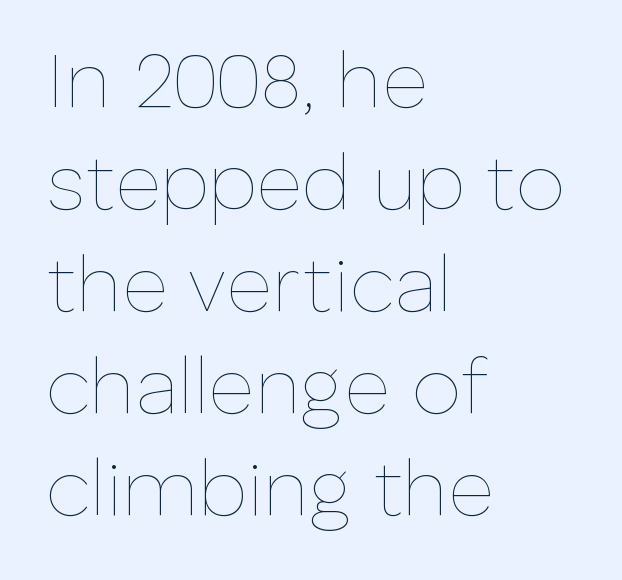
Whoever set this chose a conventional vertical rhythm. No chunkiness to these letters — they're not bold. The typesetter chose a ragged-right arrangement here. Tracking here is standard; glyphs follow each other at the usual distance.
